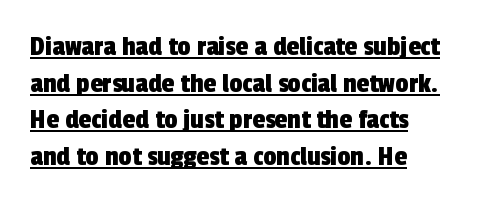
{"serif": "no", "width": "condensed", "x_height": "medium", "monospaced": "no", "underline": "yes", "align": "left", "line_spacing": "normal", "line_spacing_ratio": 1.26, "letter_spacing": "normal", "letter_spacing_em": 0.0, "glyph_px": 29}
